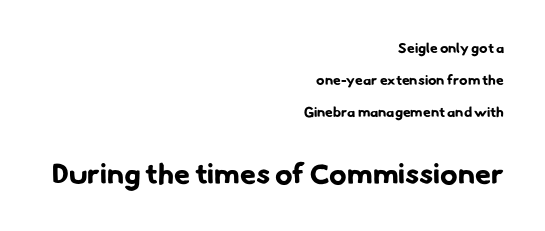
{"serif": "no", "bold": "yes", "weight": "bold", "width": "normal", "stroke_contrast": "low", "x_height": "small", "monospaced": "no", "underline": "no", "align": "right", "line_spacing": "loose", "line_spacing_ratio": 2.28, "letter_spacing": "normal", "letter_spacing_em": 0.0, "larger_block": "second", "size_ratio": 2.07, "glyph_px": 29}
